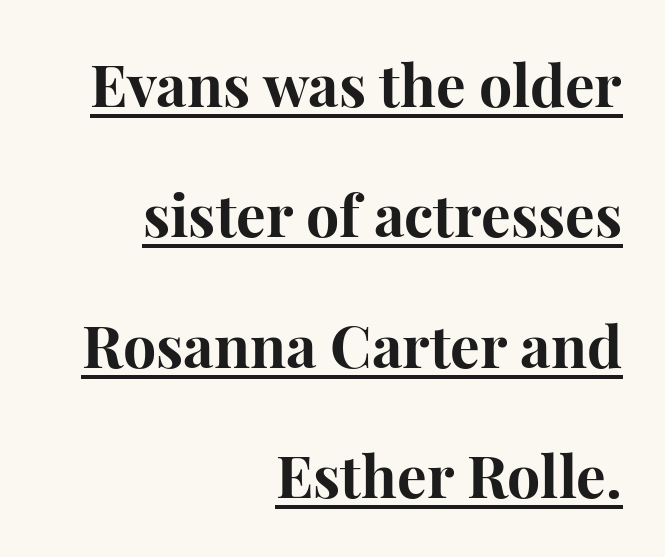
Heavy, bold letterforms. Letter spacing: default. These lines are rendered in a variable-pitch font. These lines stack with their right ends in a neat column. In terms of leading, this rendering errs on the spacious side.
